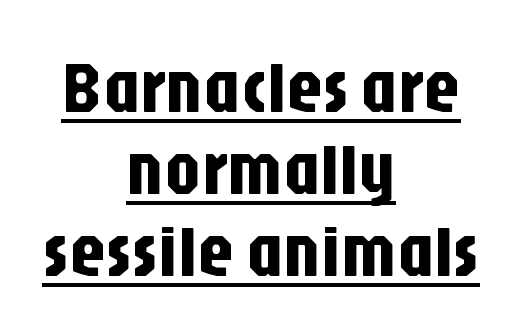
Q: Is the text italic (slanted)? A: No, it is upright.
Q: Is the typeface a serif or a sans-serif typeface? A: Sans-serif.
Q: Is the text underlined? A: Yes.
Q: How is the paragraph aligned? A: Centered.
Q: Is the spacing between letters normal or unusually wide? A: Normal.
Q: Is the spacing between lines tight, normal or loose? A: Tight.
Q: Width (condensed, normal, or wide)? A: Condensed.
Q: Stroke contrast? A: Low.
Q: x-height? A: Large.
Q: Monospaced? A: No.
